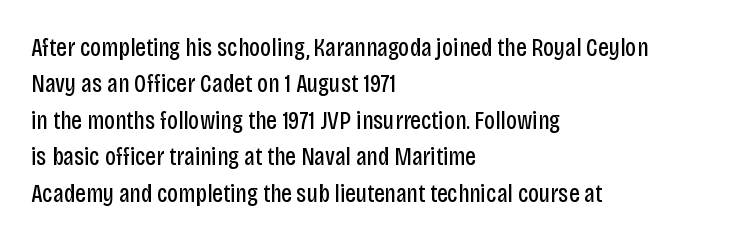
{"italic": "no", "bold": "no", "underline": "no", "align": "left", "line_spacing": "normal", "line_spacing_ratio": 1.4, "letter_spacing": "normal", "letter_spacing_em": 0.0, "glyph_px": 26}
